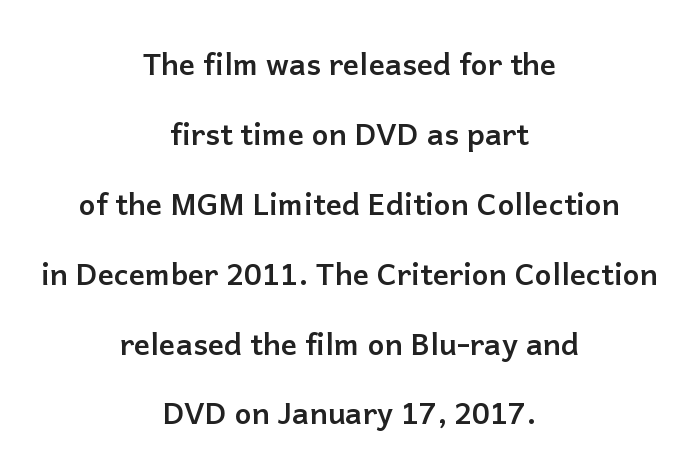
The image shows 30 px semibold sans-serif type, upright; set centered, loose line spacing (2.33x), normal letter spacing, not underlined; low stroke contrast and a medium x-height.
